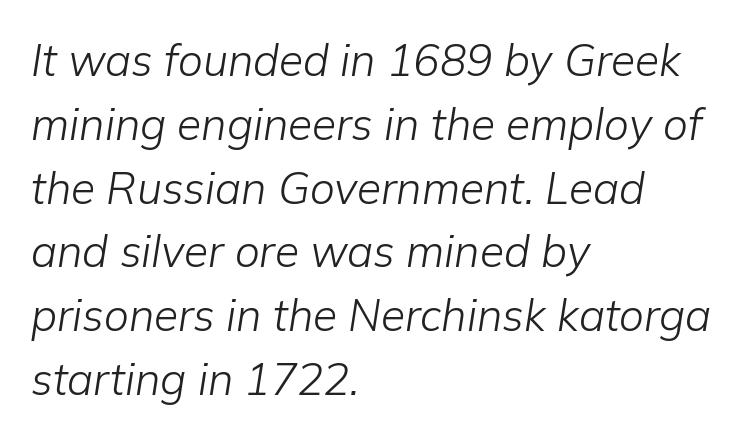
{"italic": "yes", "lean": "right", "slant_degrees": 9, "bold": "no", "weight": "light", "width": "normal", "stroke_contrast": "low", "x_height": "medium", "monospaced": "no", "underline": "no", "align": "left", "line_spacing": "normal", "line_spacing_ratio": 1.45, "letter_spacing": "normal", "letter_spacing_em": 0.0, "glyph_px": 44}
